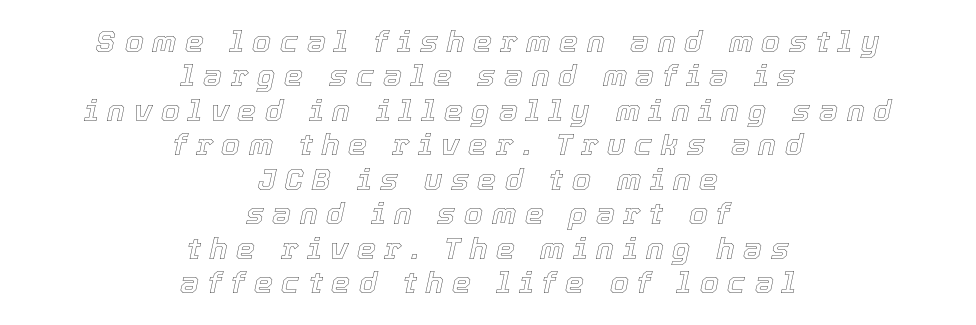
Posture: slanted. Character widths vary here, with narrow letters taking less room than wide ones. The foot of each line stays bare and open. These lines huddle together more closely than default settings would place them. Horizontally, the lines are justified to the midpoint only. The horizontal fit of the characters is loose and conspicuously gappy.
